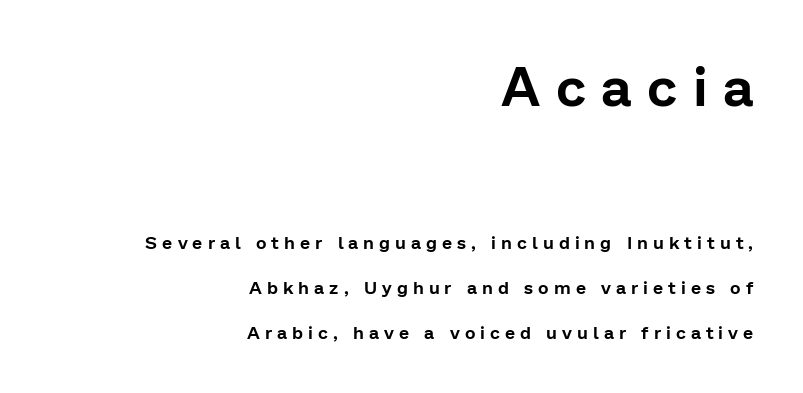
{"serif": "no", "italic": "no", "width": "normal", "stroke_contrast": "low", "x_height": "medium", "monospaced": "no", "underline": "no", "align": "right", "line_spacing": "loose", "line_spacing_ratio": 2.48, "letter_spacing": "wide", "letter_spacing_em": 0.28, "larger_block": "first", "size_ratio": 3.06, "glyph_px": 55}
